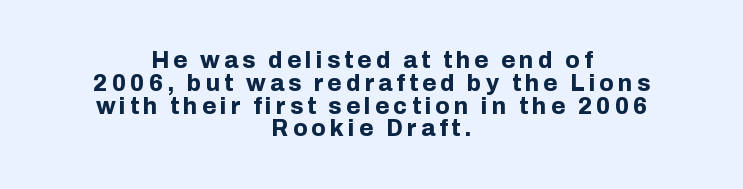
The image shows 23 px bold type, upright; set centered, tight line spacing (0.99x), not underlined.
